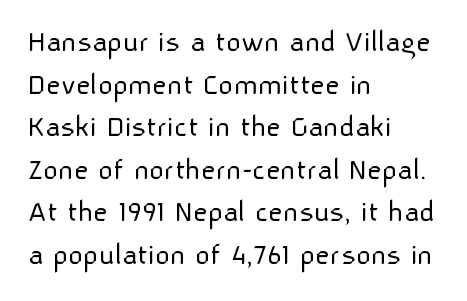
{"serif": "no", "italic": "no", "bold": "no", "weight": "light", "width": "normal", "stroke_contrast": "low", "x_height": "medium", "monospaced": "no", "underline": "no", "align": "left", "line_spacing": "normal", "line_spacing_ratio": 1.33, "letter_spacing": "normal", "letter_spacing_em": 0.0, "glyph_px": 32}
